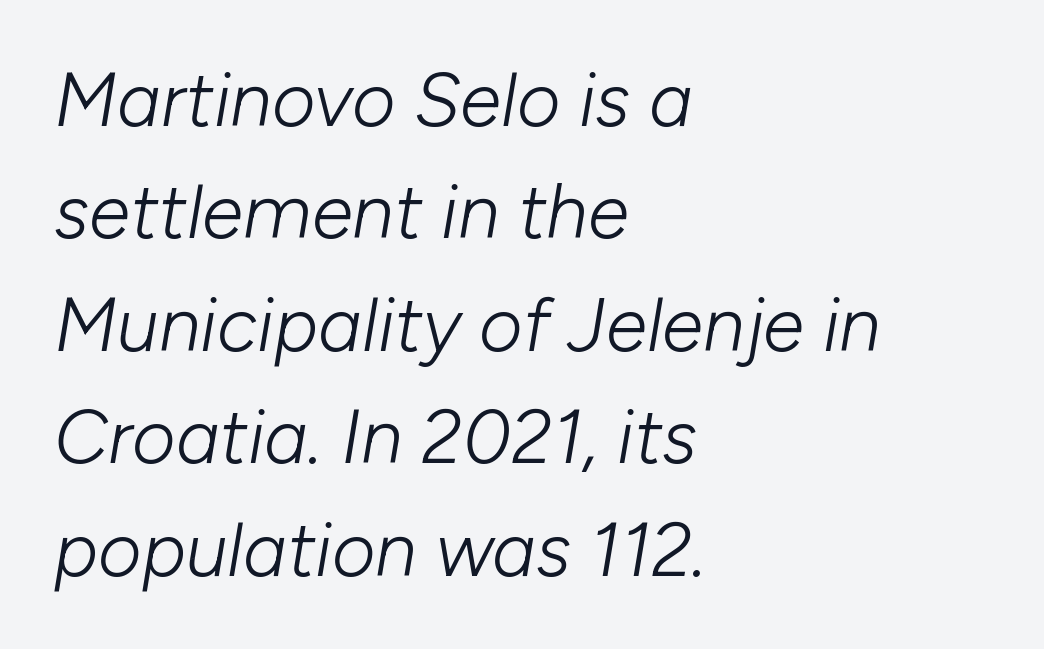
Q: Is the text bold? A: No.
Q: Is the text italic (slanted)? A: Yes, it leans right by about 10 degrees.
Q: Is the text underlined? A: No.
Q: How is the paragraph aligned? A: Left-aligned.
Q: Is the spacing between letters normal or unusually wide? A: Normal.
Q: Is the spacing between lines tight, normal or loose? A: Normal.
Q: Width (condensed, normal, or wide)? A: Normal.
Q: Stroke contrast? A: Low.
Q: x-height? A: Medium.
Q: Monospaced? A: No.
